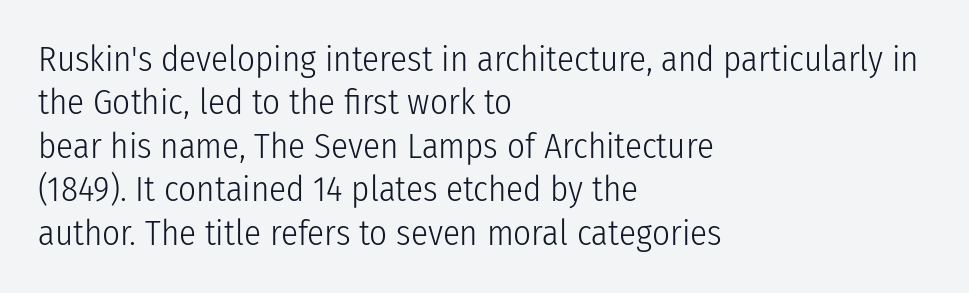
The image shows 35 px light, condensed sans-serif type, upright; set left-aligned, line spacing 1.24x, normal letter spacing, not underlined; low stroke contrast and a medium x-height.
